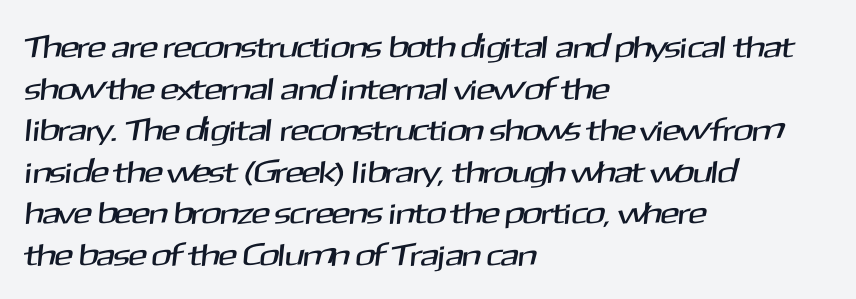
Words appear dense and cohesive because spacing is normal. Leftover space on each line is placed entirely after the last word. Nothing sits at the stroke ends, so this counts as sans-serif. Descenders are the only things crossing below the line. The rendering uses natural spacing where letterforms have individual widths.
